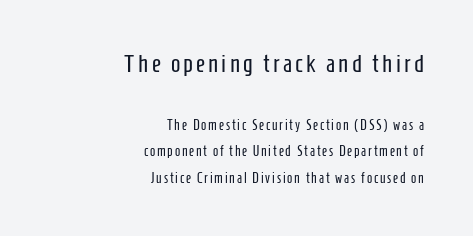
The image shows 25 px text type, upright; set right-aligned, loose line spacing (1.91x), not underlined; the first (top) block is 1.79x larger.
